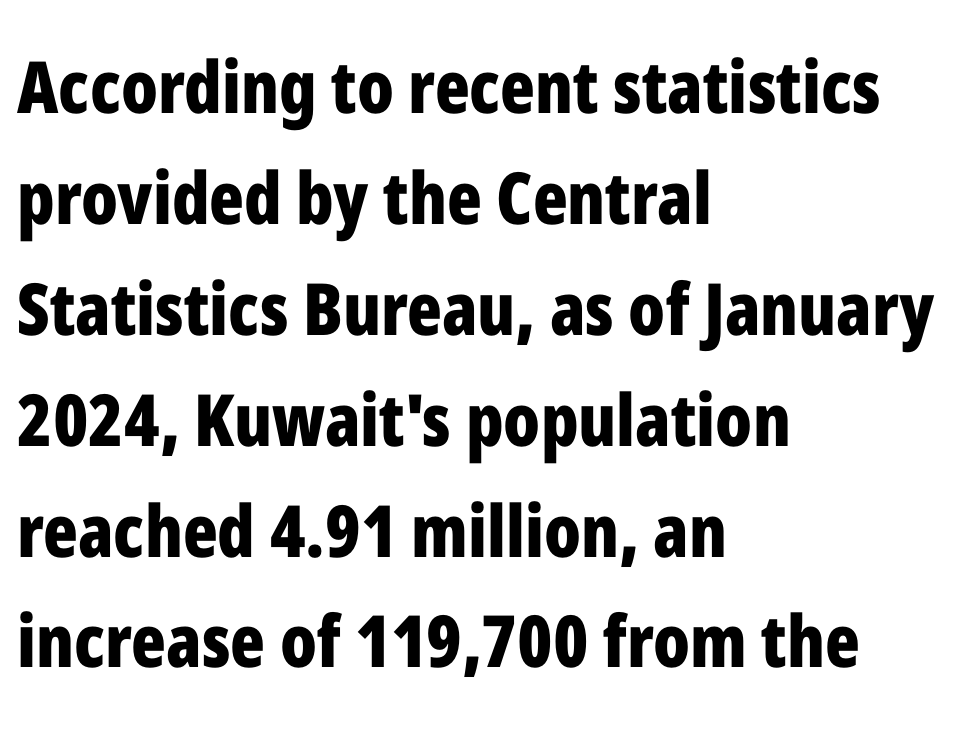
Q: Is the text bold? A: Yes.
Q: Is the text italic (slanted)? A: No, it is upright.
Q: Is the typeface a serif or a sans-serif typeface? A: Sans-serif.
Q: Is the text underlined? A: No.
Q: How is the paragraph aligned? A: Left-aligned.
Q: Is the spacing between letters normal or unusually wide? A: Normal.
Q: Is the spacing between lines tight, normal or loose? A: Normal.
Q: Width (condensed, normal, or wide)? A: Condensed.
Q: Stroke contrast? A: Low.
Q: x-height? A: Medium.
Q: Monospaced? A: No.
